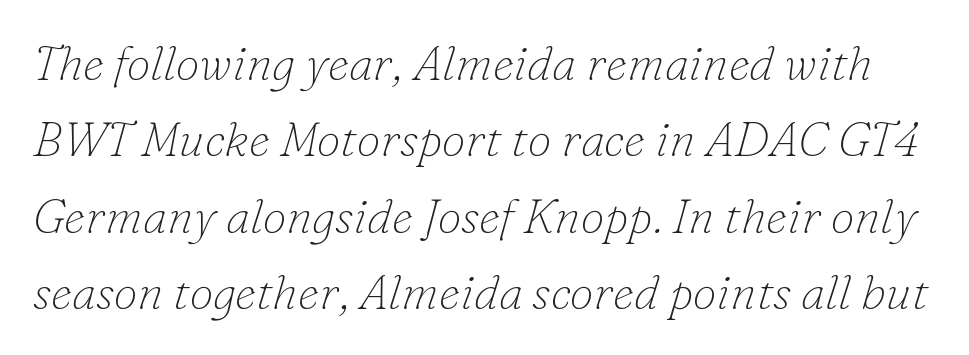
{"serif": "yes", "italic": "yes", "lean": "right", "slant_degrees": 16, "bold": "no", "weight": "thin", "width": "normal", "stroke_contrast": "low", "x_height": "small", "monospaced": "no", "underline": "no", "line_spacing": "normal", "line_spacing_ratio": 1.59, "letter_spacing": "normal", "letter_spacing_em": 0.0, "glyph_px": 48}
